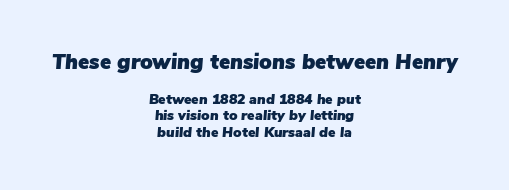
Slanted lettering throughout. The initial chunk of copy outweighs the following chunk in type size. Compared with typical body copy, the letter spacing here is the same. Notice how the passage keeps no hard edge, just a central spine. Just letters on the line, the space beneath them empty.
